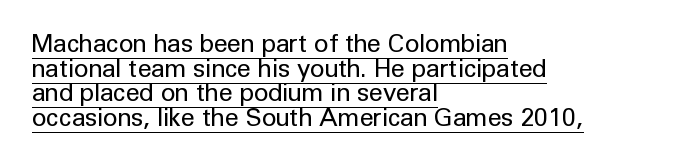
Stems here are at most as thick as an everyday book face. This sample carries an underscore along the baseline area. Unlike italic type, these characters show no tilt at all. The setting favours the left margin, as ordinary paragraphs usually do.
